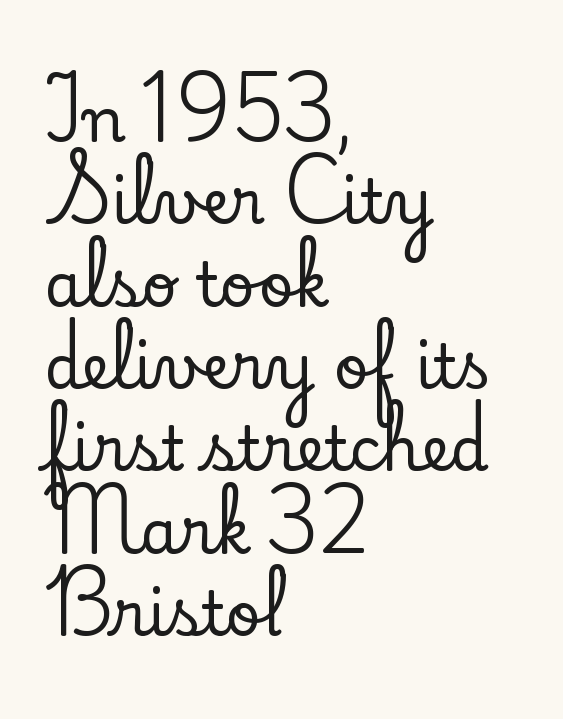
Q: Is the text italic (slanted)? A: No, it is upright.
Q: Is the typeface a serif or a sans-serif typeface? A: Serif.
Q: Is the text underlined? A: No.
Q: How is the paragraph aligned? A: Left-aligned.
Q: Is the spacing between letters normal or unusually wide? A: Normal.
Q: Is the spacing between lines tight, normal or loose? A: Normal.
Q: Width (condensed, normal, or wide)? A: Normal.
Q: Stroke contrast? A: Low.
Q: x-height? A: Small.
Q: Monospaced? A: No.
